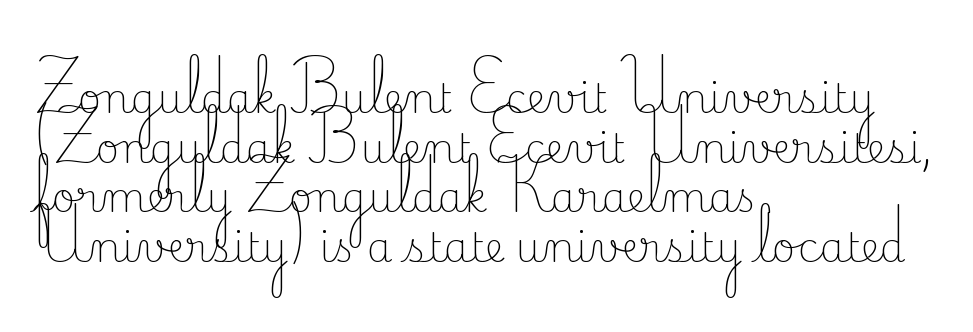
Q: Is the text bold? A: No.
Q: Is the text italic (slanted)? A: No, it is upright.
Q: Is the typeface a serif or a sans-serif typeface? A: Serif.
Q: Is the text underlined? A: No.
Q: How is the paragraph aligned? A: Left-aligned.
Q: Is the spacing between letters normal or unusually wide? A: Normal.
Q: Width (condensed, normal, or wide)? A: Normal.
Q: Stroke contrast? A: Low.
Q: x-height? A: Small.
Q: Monospaced? A: No.
